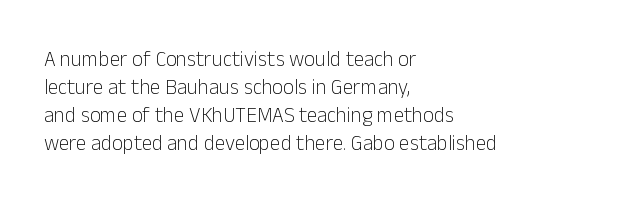
Q: Is the text bold? A: No.
Q: Is the text italic (slanted)? A: No, it is upright.
Q: Is the text underlined? A: No.
Q: How is the paragraph aligned? A: Left-aligned.
Q: Is the spacing between letters normal or unusually wide? A: Normal.
Q: Is the spacing between lines tight, normal or loose? A: Normal.
